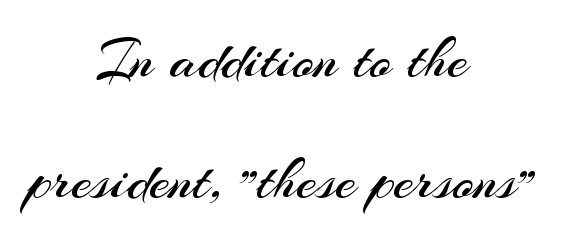
The image shows 59 px regular-weight sans-serif type; set centered, loose line spacing (2.05x), normal letter spacing, not underlined; medium stroke contrast and a small x-height.
